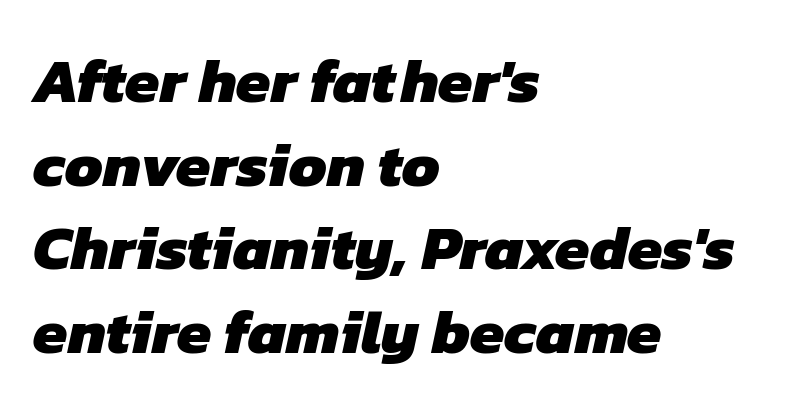
{"serif": "no", "bold": "yes", "weight": "heavy", "width": "normal", "stroke_contrast": "low", "x_height": "medium", "monospaced": "no", "underline": "no", "align": "left", "line_spacing": "normal", "line_spacing_ratio": 1.35, "letter_spacing": "normal", "letter_spacing_em": 0.0, "glyph_px": 62}
